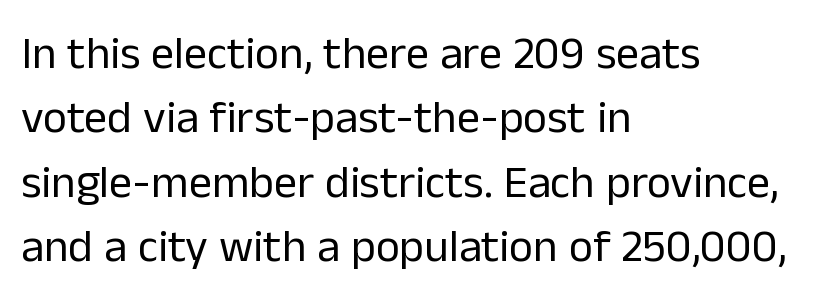
Notice how descenders clear the ascenders below comfortably — that's standard leading. Stem width sits at or under what a default text font uses. The strip under each line holds only bare page. Is the letter spacing exaggerated? No — it looks like the ordinary default.
